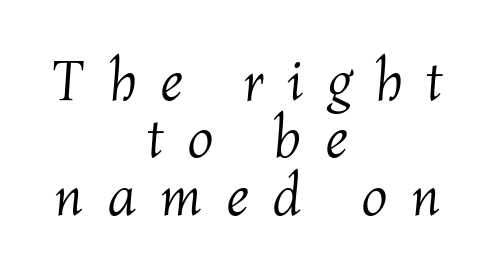
The glyphs look as if they've been sheared to an angle. The face looks like a standard text weight, possibly lighter. Spacing verdict: proportional, widths tailored to each character. Honestly, the letter spacing is so wide it's the main thing you notice. Decoration check: the copy has no underline. You could barely slide anything between these rows.
